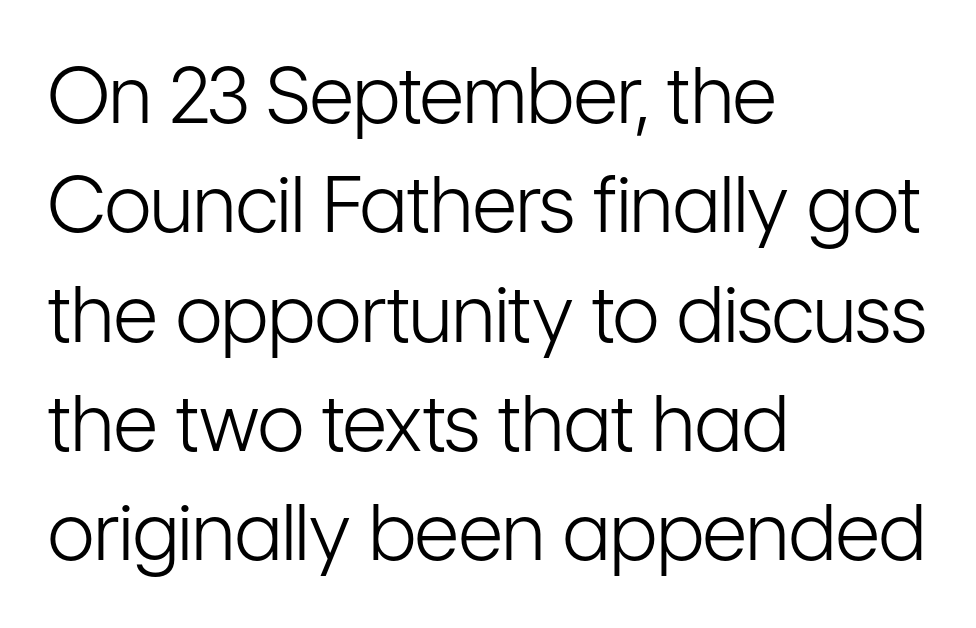
{"serif": "no", "italic": "no", "bold": "no", "weight": "light", "width": "condensed", "stroke_contrast": "low", "x_height": "medium", "monospaced": "no", "underline": "no", "align": "left", "line_spacing": "normal", "line_spacing_ratio": 1.42, "letter_spacing": "normal", "letter_spacing_em": 0.0, "glyph_px": 77}
